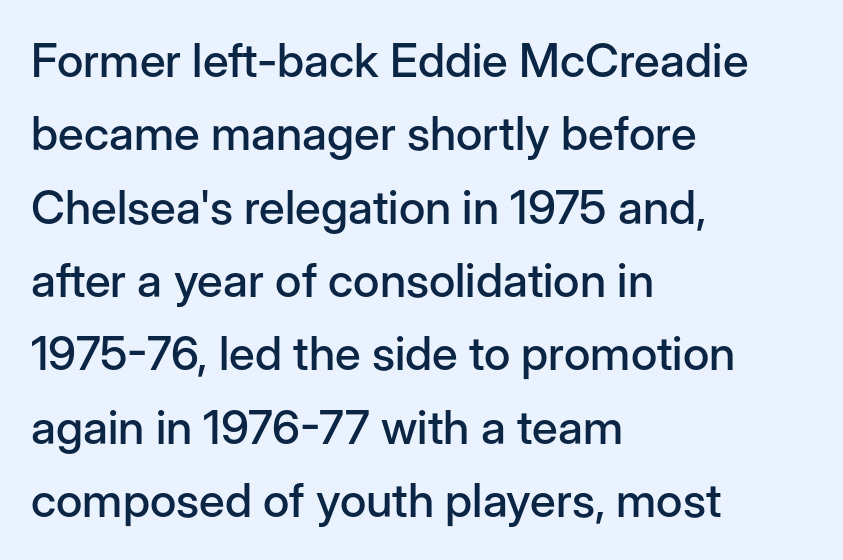
Q: Is the text italic (slanted)? A: No, it is upright.
Q: Is the typeface a serif or a sans-serif typeface? A: Sans-serif.
Q: Is the text underlined? A: No.
Q: How is the paragraph aligned? A: Left-aligned.
Q: Is the spacing between letters normal or unusually wide? A: Normal.
Q: Is the spacing between lines tight, normal or loose? A: Normal.
Q: Width (condensed, normal, or wide)? A: Normal.
Q: Stroke contrast? A: Low.
Q: x-height? A: Medium.
Q: Monospaced? A: No.
